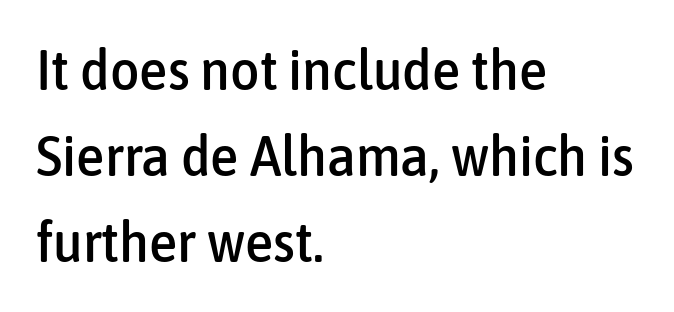
Serif or sans? Sans — the stroke terminals are bare. The typesetter chose a ragged-right arrangement here. The passage shown is typed in a proportional face where columns would drift. The rows are spaced the way most documents space them. Check under the words: just untouched page.
